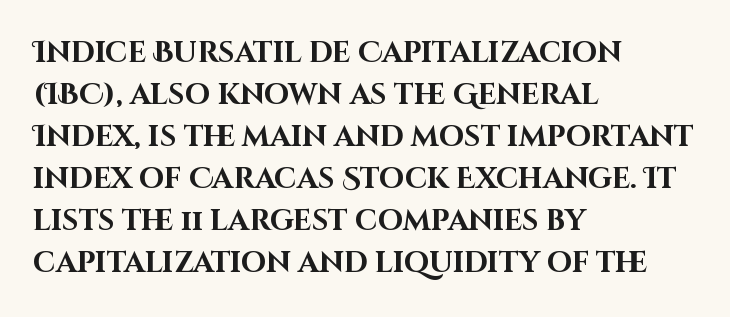
Q: Is the text bold? A: Yes.
Q: Is the text italic (slanted)? A: No, it is upright.
Q: Is the typeface a serif or a sans-serif typeface? A: Sans-serif.
Q: Is the text underlined? A: No.
Q: How is the paragraph aligned? A: Left-aligned.
Q: Is the spacing between letters normal or unusually wide? A: Normal.
Q: Is the spacing between lines tight, normal or loose? A: Normal.
Q: Width (condensed, normal, or wide)? A: Normal.
Q: Stroke contrast? A: High.
Q: x-height? A: Large.
Q: Monospaced? A: No.
